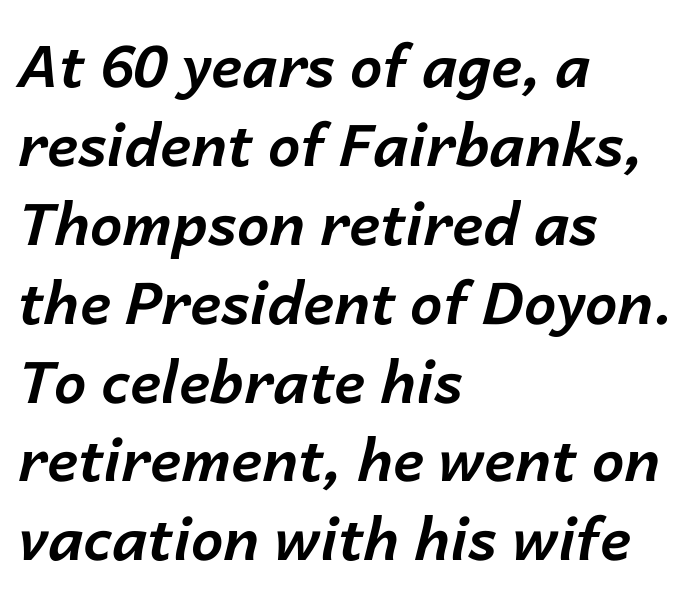
{"italic": "yes", "lean": "right", "slant_degrees": 14, "bold": "yes", "weight": "bold", "width": "normal", "stroke_contrast": "low", "x_height": "medium", "monospaced": "no", "underline": "no", "align": "left", "line_spacing": "normal", "line_spacing_ratio": 1.36, "letter_spacing": "normal", "letter_spacing_em": 0.0, "glyph_px": 58}
